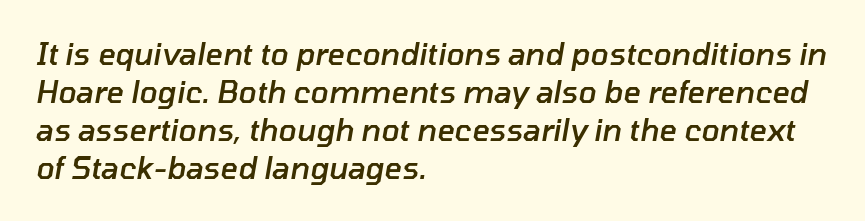
The image shows 30 px semibold type, italic (leaning right); set left-aligned, normal line spacing (1.27x), normal letter spacing, not underlined; low stroke contrast and a medium x-height.
